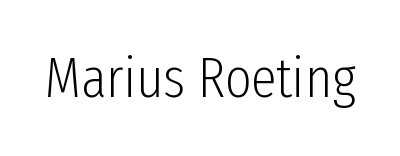
Q: Is the text bold? A: No.
Q: Is the text italic (slanted)? A: No, it is upright.
Q: Is the typeface a serif or a sans-serif typeface? A: Sans-serif.
Q: Is the text underlined? A: No.
Q: Is the spacing between letters normal or unusually wide? A: Normal.
Q: Width (condensed, normal, or wide)? A: Condensed.
Q: Stroke contrast? A: Low.
Q: x-height? A: Medium.
Q: Monospaced? A: No.
